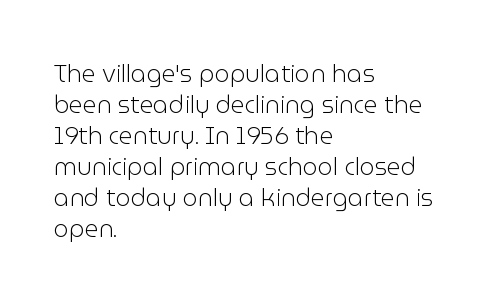
Q: Is the text bold? A: No.
Q: Is the text italic (slanted)? A: No, it is upright.
Q: Is the text underlined? A: No.
Q: How is the paragraph aligned? A: Left-aligned.
Q: Is the spacing between letters normal or unusually wide? A: Normal.
Q: Is the spacing between lines tight, normal or loose? A: Normal.
